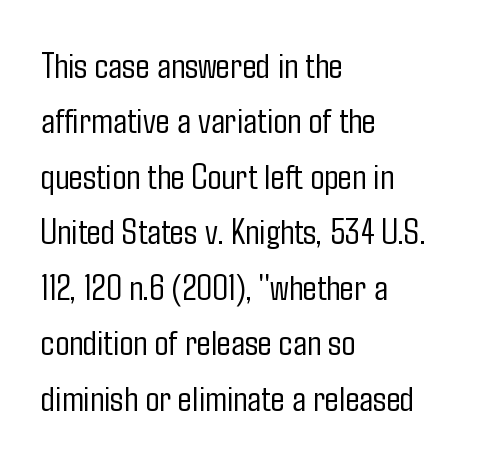
Any mark beneath the type? The region is blank. A classic flush-left, rag-right setting is used for this passage. The typeface chosen for these lines omits serifs. The line texture is even and compact thanks to regular tracking.
